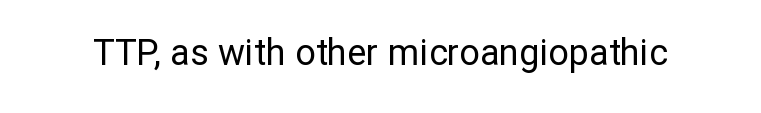
{"serif": "no", "italic": "no", "bold": "no", "weight": "regular", "width": "normal", "stroke_contrast": "low", "x_height": "medium", "monospaced": "no", "underline": "no", "letter_spacing": "normal", "letter_spacing_em": 0.0, "glyph_px": 36}
